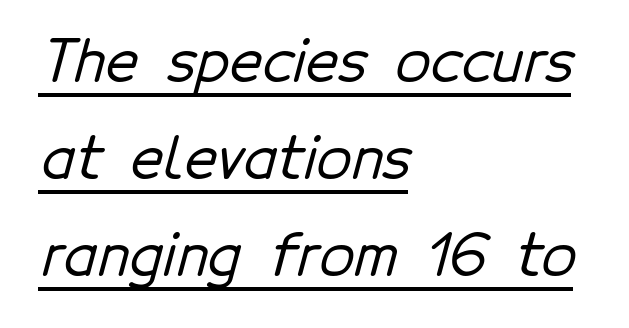
The image shows 57 px sans-serif type; set left-aligned, normal line spacing (1.7x), normal letter spacing, underlined; low stroke contrast and a medium x-height.
